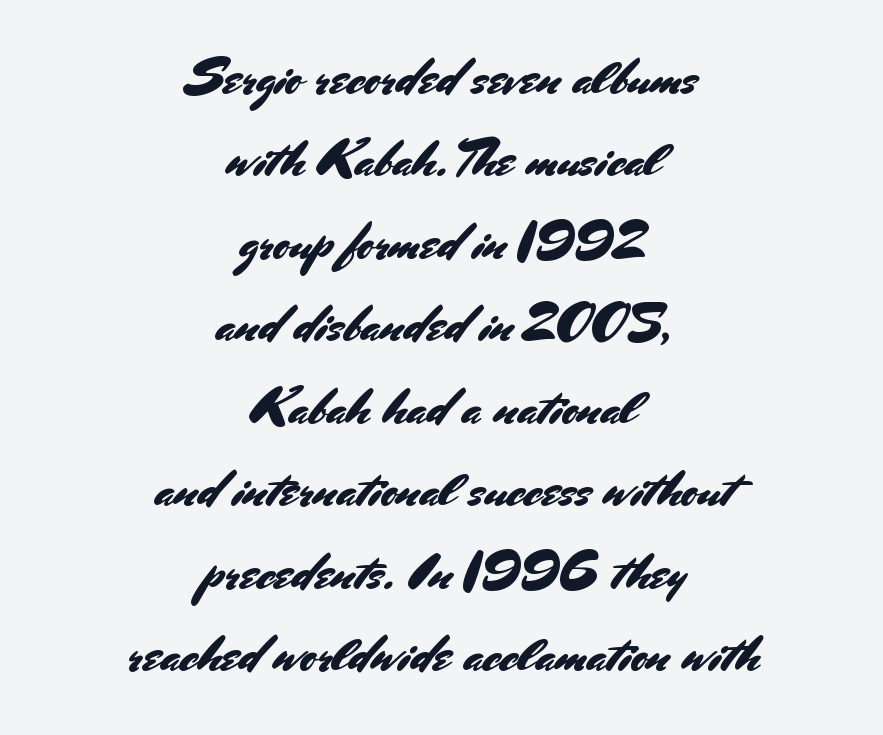
The compositor balanced each line on the midline. Proportional: the letters do not fall into vertical columns. Honestly, there is no underline to notice here at all. This rendering leaves character spacing at its baseline value. Unlike a traditional serif, this face leaves its strokes unadorned.
